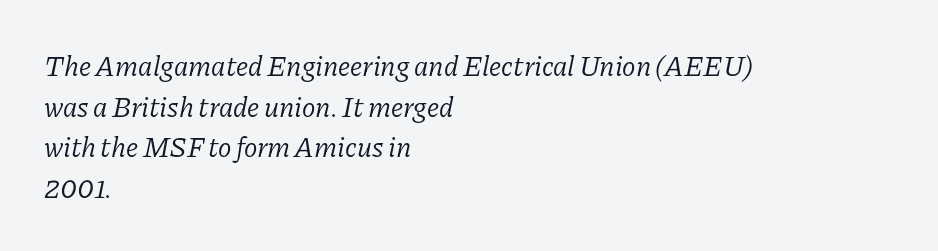
The image shows 28 px light serif type, italic (leaning right); set left-aligned, normal line spacing (1.45x), normal letter spacing, not underlined; low stroke contrast and a medium x-height.
